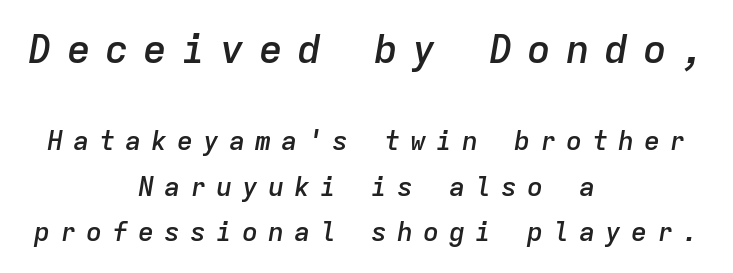
{"italic": "yes", "lean": "right", "slant_degrees": 9, "bold": "semi", "weight": "semibold", "width": "normal", "stroke_contrast": "low", "x_height": "medium", "monospaced": "yes", "underline": "no", "align": "center", "line_spacing": "normal", "line_spacing_ratio": 1.68, "letter_spacing": "wide", "letter_spacing_em": 0.36, "larger_block": "first", "size_ratio": 1.48, "glyph_px": 40}
